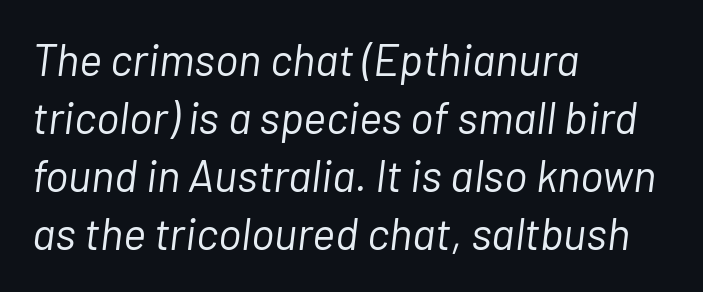
Layout note: lines flush left. The typography opts for an oblique posture over an upright one. These lines are rendered in a variable-pitch font. Summary of vertical rhythm: regular, with standard interline spacing. Beneath every word, the page is bare.
